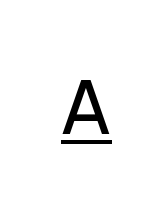
The image shows 75 px regular-weight sans-serif type, upright; set unusually wide letter spacing (+0.48 em), underlined; low stroke contrast and a medium x-height.
